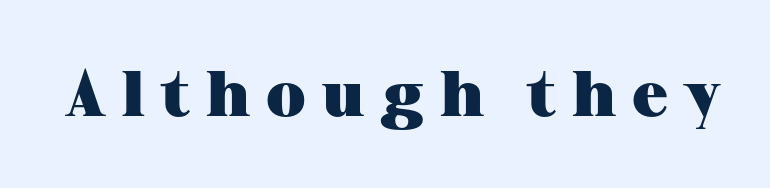
{"serif": "yes", "italic": "no", "bold": "yes", "weight": "heavy", "width": "wide", "stroke_contrast": "medium", "x_height": "medium", "monospaced": "no", "underline": "no", "letter_spacing": "wide", "letter_spacing_em": 0.25, "glyph_px": 64}
